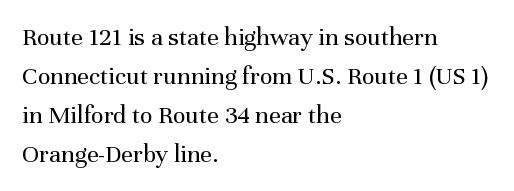
Q: Is the text bold? A: No.
Q: Is the text italic (slanted)? A: No, it is upright.
Q: Is the text underlined? A: No.
Q: How is the paragraph aligned? A: Left-aligned.
Q: Is the spacing between letters normal or unusually wide? A: Normal.
Q: Is the spacing between lines tight, normal or loose? A: Normal.
